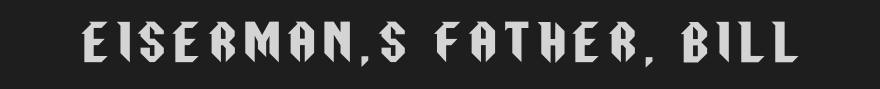
{"serif": "no", "italic": "no", "width": "condensed", "stroke_contrast": "low", "x_height": "large", "monospaced": "no", "underline": "no", "glyph_px": 48}
